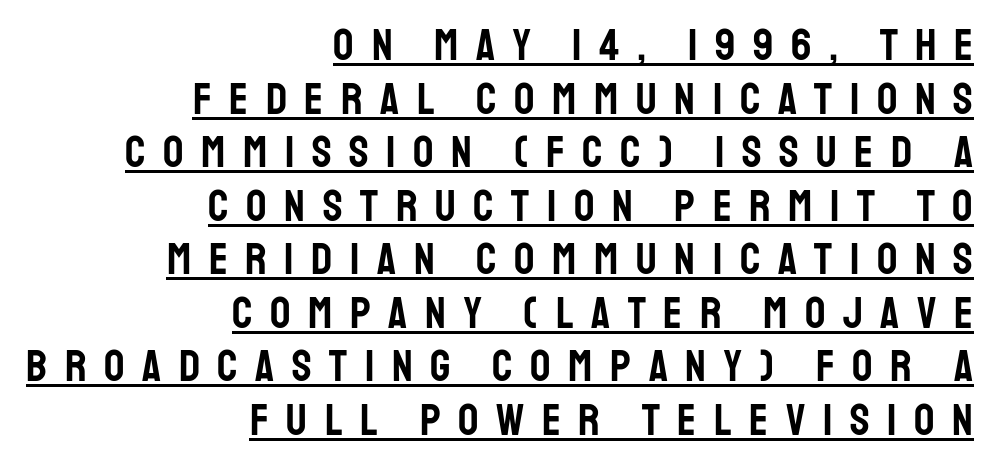
The compositor pushed each line to the right boundary. This sample uses a sans-serif face. This sample has the flowing, uneven cadence of proportional lettering. The lettering holds an erect, upright posture throughout. The rendered words wear a rule along their underside. This rendering widens character spacing well past its baseline value.
